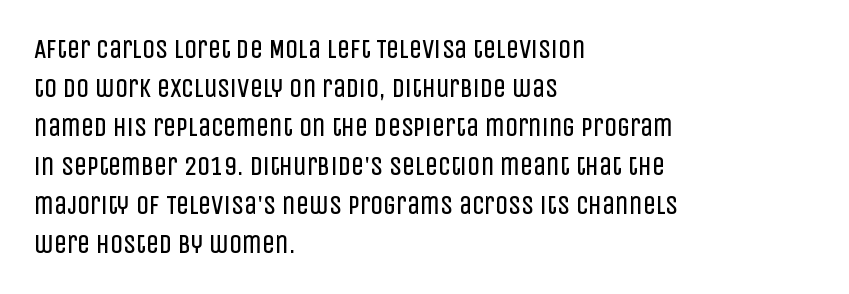
{"italic": "no", "bold": "no", "underline": "no", "align": "left", "line_spacing": "normal", "line_spacing_ratio": 1.5, "letter_spacing": "normal", "letter_spacing_em": 0.0, "glyph_px": 26}
